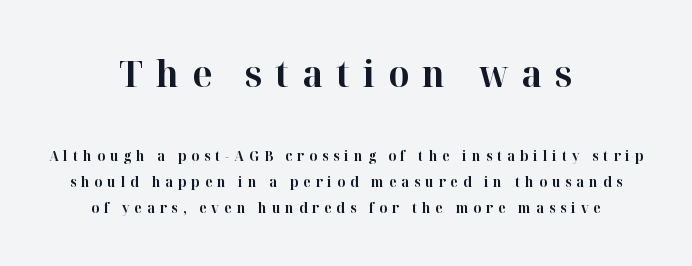
Q: Is the text bold? A: Yes.
Q: Is the text italic (slanted)? A: No, it is upright.
Q: Is the typeface a serif or a sans-serif typeface? A: Serif.
Q: Is the text underlined? A: No.
Q: How is the paragraph aligned? A: Centered.
Q: Is the spacing between letters normal or unusually wide? A: Unusually wide.
Q: Which block of text is set in a larger size, the first (top) or the second (bottom)? A: The first (top) one.
Q: Width (condensed, normal, or wide)? A: Normal.
Q: Stroke contrast? A: High.
Q: x-height? A: Medium.
Q: Monospaced? A: No.
